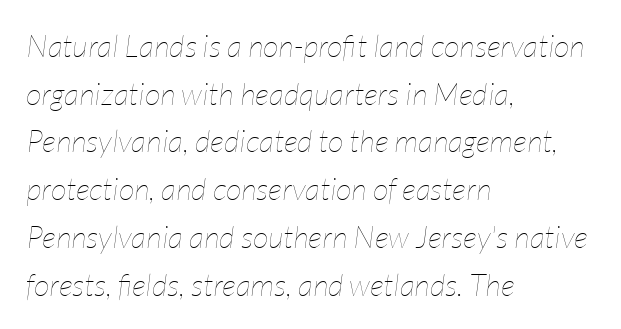
The typography opts for an oblique posture over an upright one. The passage shown has conventional tracking throughout. No word sits above an underline. Evenly set lines give the paragraph a standard silhouette. Each letter keeps its own natural width here, so spacing adapts to shape. Letters have the restrained weight of plain body copy at most.
